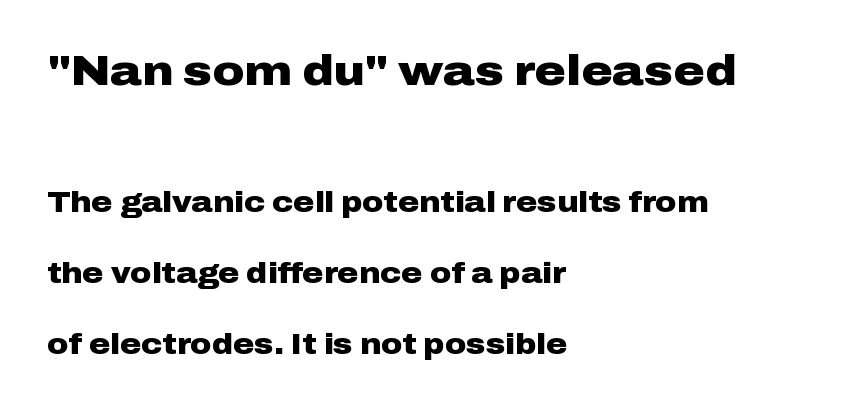
The image shows 43 px heavy, wide sans-serif type, upright; set left-aligned, loose line spacing (2.44x), normal letter spacing, not underlined; the first (top) block is 1.48x larger; low stroke contrast and a medium x-height.
